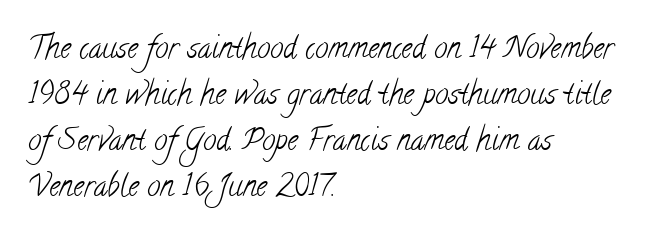
Typographically, this falls in the serif category. Reading down the block, your eye returns to a fixed left position each line. The face used here is proportionally spaced, like ordinary book or web type. The gaps between neighbouring characters are ordinary and unremarkable.
